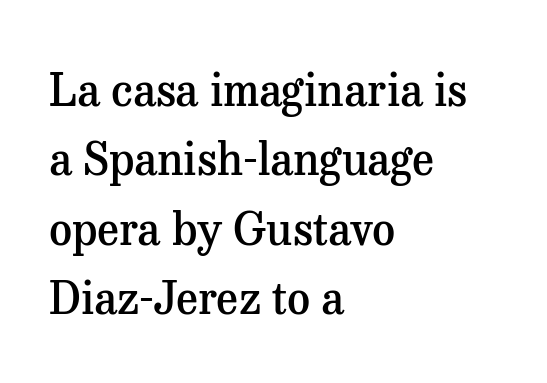
Typographically, this falls in the serif category. Whoever set this chose a conventional vertical rhythm. Rule under the text: the space is simply empty. Character widths vary here, with narrow letters taking less room than wide ones. These lines carry some extra weight — a demibold, not a full bold. The gaps between neighbouring characters are ordinary and unremarkable.
